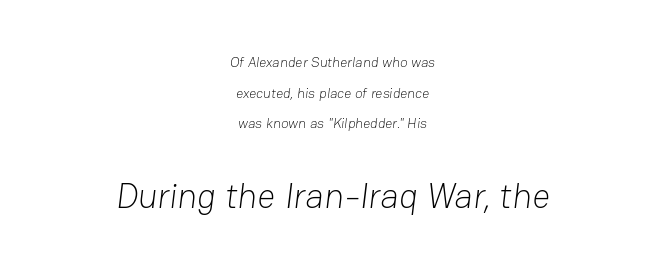
{"serif": "no", "bold": "no", "weight": "light", "width": "normal", "stroke_contrast": "low", "x_height": "medium", "monospaced": "no", "underline": "no", "align": "center", "line_spacing": "loose", "line_spacing_ratio": 2.18, "letter_spacing": "normal", "letter_spacing_em": 0.0, "larger_block": "second", "size_ratio": 2.5, "glyph_px": 35}
